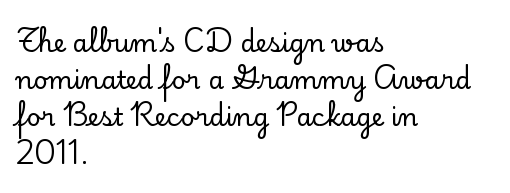
{"italic": "no", "underline": "no", "align": "left", "line_spacing": "normal", "line_spacing_ratio": 1.49, "letter_spacing": "normal", "letter_spacing_em": 0.0, "glyph_px": 25}
